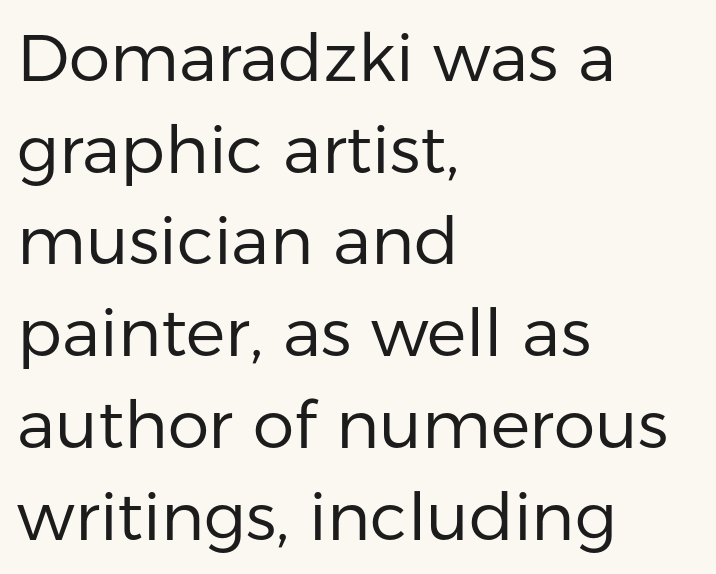
Q: Is the text bold? A: No.
Q: Is the text italic (slanted)? A: No, it is upright.
Q: Is the typeface a serif or a sans-serif typeface? A: Sans-serif.
Q: Is the text underlined? A: No.
Q: How is the paragraph aligned? A: Left-aligned.
Q: Is the spacing between letters normal or unusually wide? A: Normal.
Q: Is the spacing between lines tight, normal or loose? A: Normal.
Q: Width (condensed, normal, or wide)? A: Normal.
Q: Stroke contrast? A: Low.
Q: x-height? A: Medium.
Q: Monospaced? A: No.
